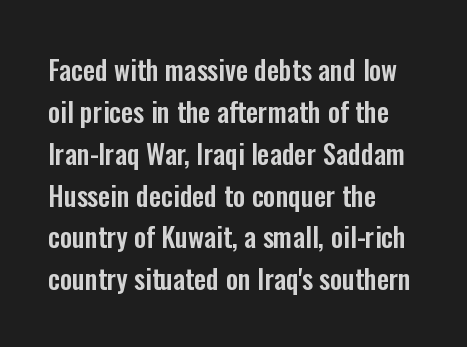
{"italic": "no", "underline": "no", "align": "left", "line_spacing": "normal", "line_spacing_ratio": 1.55, "letter_spacing": "normal", "letter_spacing_em": 0.0, "glyph_px": 27}
